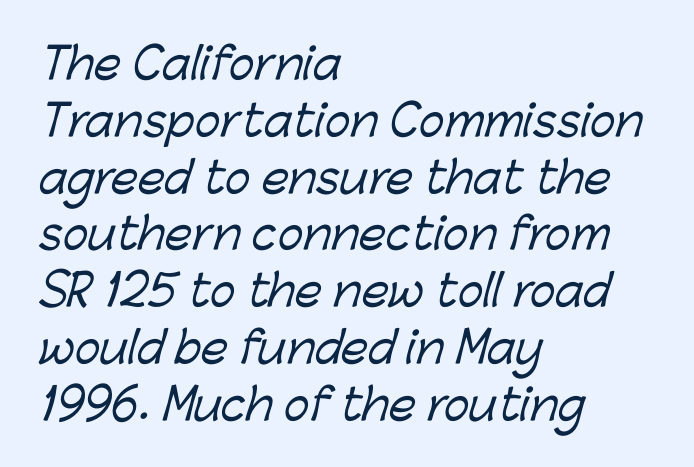
Q: Is the typeface a serif or a sans-serif typeface? A: Sans-serif.
Q: Is the text underlined? A: No.
Q: How is the paragraph aligned? A: Left-aligned.
Q: Is the spacing between letters normal or unusually wide? A: Normal.
Q: Is the spacing between lines tight, normal or loose? A: Normal.
Q: Width (condensed, normal, or wide)? A: Normal.
Q: Stroke contrast? A: Low.
Q: x-height? A: Medium.
Q: Monospaced? A: No.
